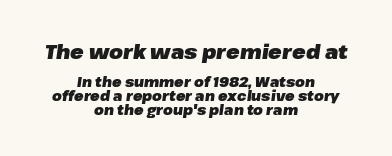
The image shows 20 px bold type, italic (leaning right); set centered, tight line spacing (0.97x), normal letter spacing, not underlined; the first (top) block is 1.43x larger.
